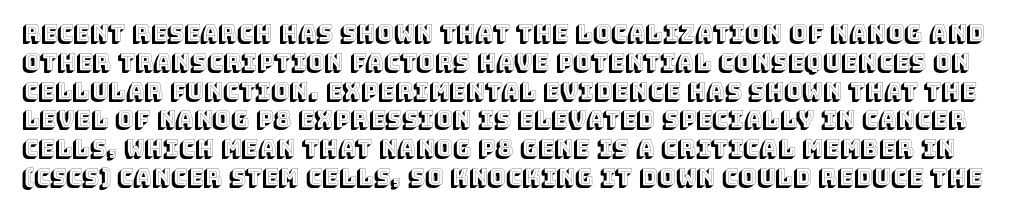
Q: Is the text italic (slanted)? A: No, it is upright.
Q: Is the text underlined? A: No.
Q: Is the spacing between letters normal or unusually wide? A: Normal.
Q: Is the spacing between lines tight, normal or loose? A: Normal.
